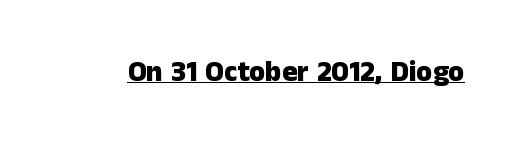
Proportional: the letters do not fall into vertical columns. A roman cut, with each character standing at attention. Students, this is bold: see how much ink each stroke carries. Is there an underline? Yes — a line sits under the letters. There is no visible air inserted between adjacent glyphs.
